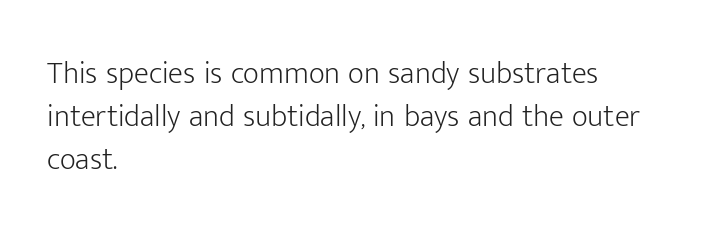
{"serif": "no", "italic": "no", "bold": "no", "weight": "light", "width": "normal", "stroke_contrast": "low", "x_height": "medium", "monospaced": "no", "underline": "no", "align": "left", "line_spacing": "normal", "line_spacing_ratio": 1.38, "letter_spacing": "normal", "letter_spacing_em": 0.0, "glyph_px": 31}
